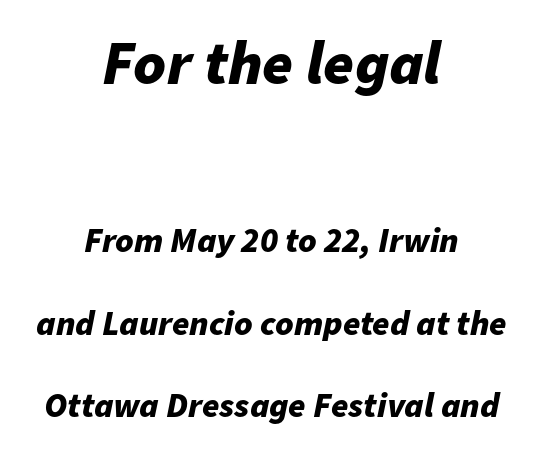
Tracking here is standard; glyphs follow each other at the usual distance. Character widths vary here, with narrow letters taking less room than wide ones. Whoever set this chose breathing room over compactness in the vertical rhythm. There's an unmistakable incline to the writing here. Caption: bold face, heavy strokes. The setting favours the middle, as headings and verse often do.
